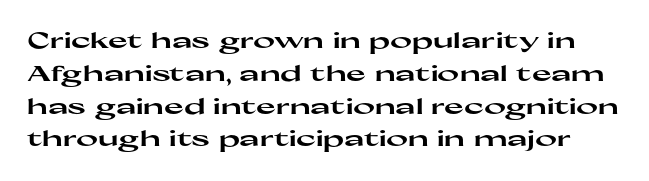
The area under the type is left untouched. This is the regular roman posture of the typeface. Each new line begins a customary step beneath the previous one. The letters are bold, with thick, heavy strokes. The horizontal fit of the characters is conventional and even.
